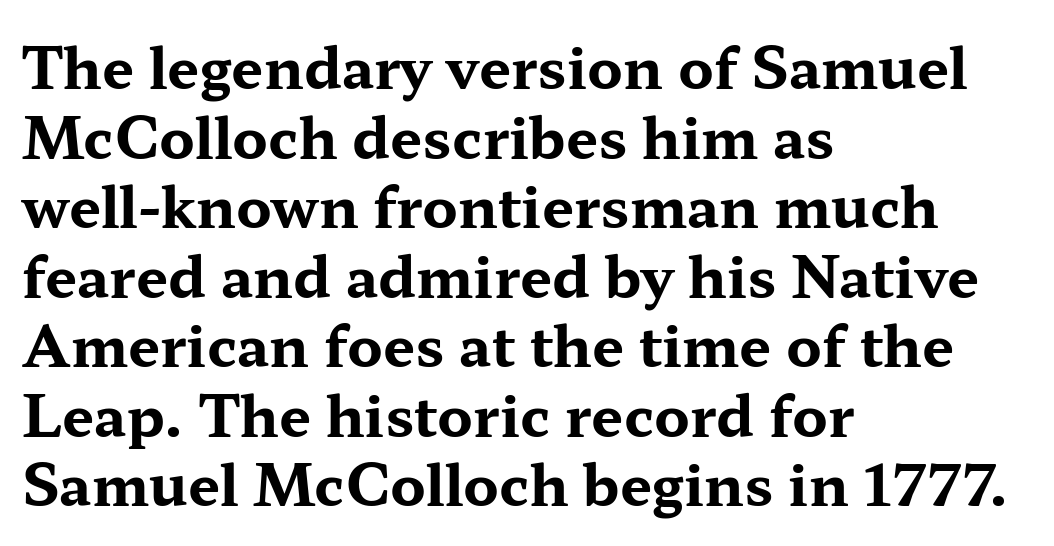
Q: Is the text bold? A: Yes.
Q: Is the text italic (slanted)? A: No, it is upright.
Q: Is the typeface a serif or a sans-serif typeface? A: Serif.
Q: Is the text underlined? A: No.
Q: How is the paragraph aligned? A: Left-aligned.
Q: Is the spacing between letters normal or unusually wide? A: Normal.
Q: Width (condensed, normal, or wide)? A: Wide.
Q: Stroke contrast? A: Medium.
Q: x-height? A: Medium.
Q: Monospaced? A: No.
